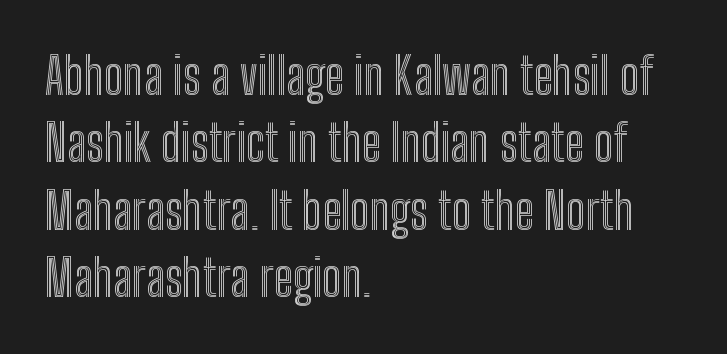
Character widths vary here, with narrow letters taking less room than wide ones. The rendering uses a moderate line-height, typical for paragraphs. Check under the words: just untouched page. The gaps between neighbouring characters are ordinary and unremarkable. Typeset ragged right — the left edge is the straight one. Notice how the stems are strictly vertical — no italics here.
